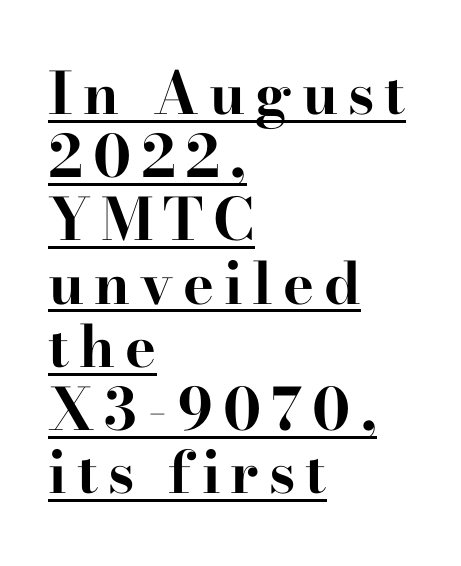
Q: Is the text bold? A: Yes.
Q: Is the text italic (slanted)? A: No, it is upright.
Q: Is the typeface a serif or a sans-serif typeface? A: Serif.
Q: Is the text underlined? A: Yes.
Q: How is the paragraph aligned? A: Left-aligned.
Q: Is the spacing between lines tight, normal or loose? A: Tight.
Q: Width (condensed, normal, or wide)? A: Wide.
Q: Stroke contrast? A: High.
Q: x-height? A: Small.
Q: Monospaced? A: No.
